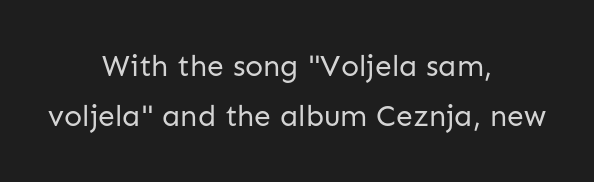
The image shows 30 px regular-weight sans-serif type, upright; set centered, normal line spacing (1.68x), normal letter spacing, not underlined; low stroke contrast and a medium x-height.
